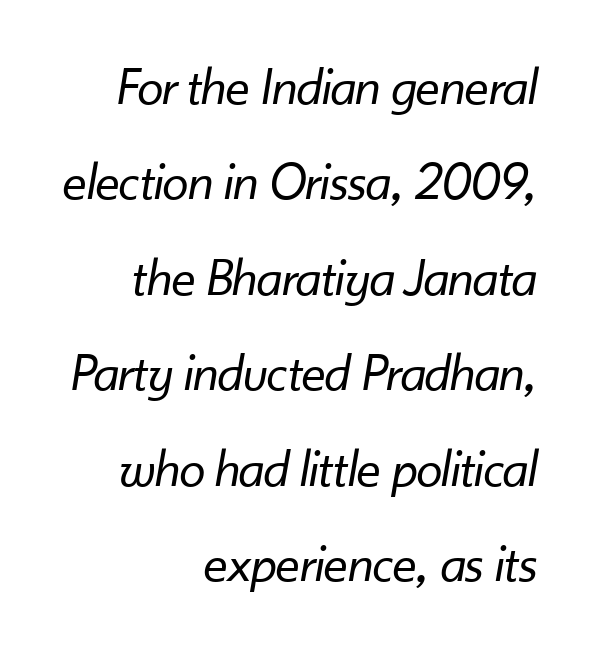
The image shows 53 px regular-weight type, italic (leaning right); set right-aligned, line spacing 1.8x, normal letter spacing, not underlined; low stroke contrast and a small x-height.
